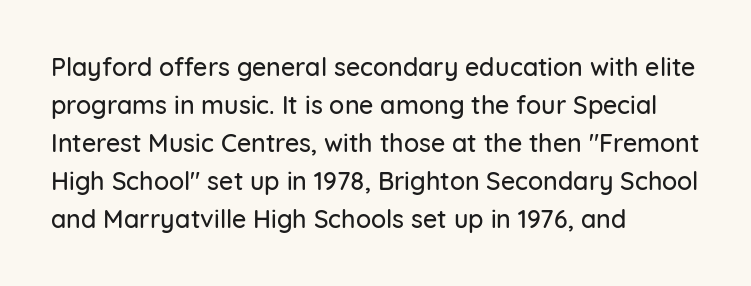
{"italic": "no", "underline": "no", "align": "left", "line_spacing": "normal", "line_spacing_ratio": 1.52, "letter_spacing": "normal", "letter_spacing_em": 0.0, "glyph_px": 25}
